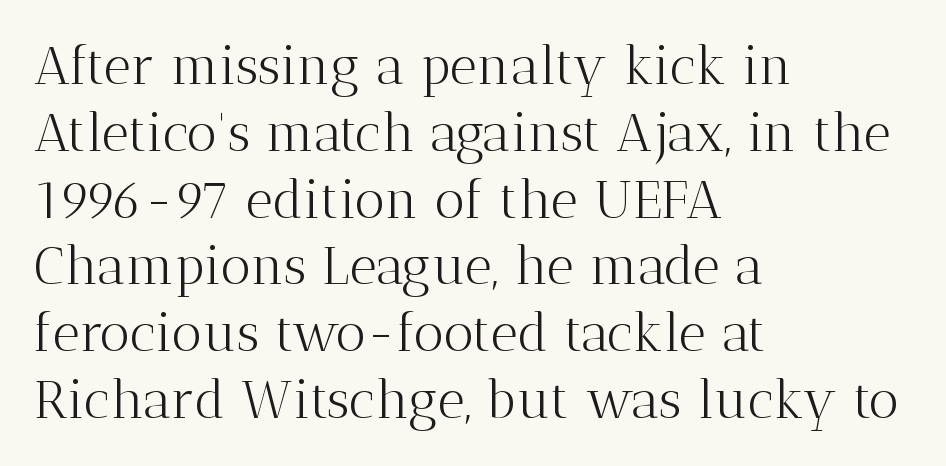
Q: Is the text bold? A: No.
Q: Is the text italic (slanted)? A: No, it is upright.
Q: Is the typeface a serif or a sans-serif typeface? A: Serif.
Q: Is the text underlined? A: No.
Q: How is the paragraph aligned? A: Left-aligned.
Q: Is the spacing between letters normal or unusually wide? A: Normal.
Q: Is the spacing between lines tight, normal or loose? A: Normal.
Q: Width (condensed, normal, or wide)? A: Normal.
Q: Stroke contrast? A: Medium.
Q: x-height? A: Medium.
Q: Monospaced? A: No.
